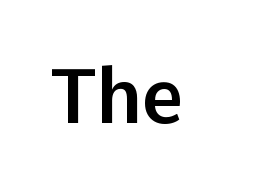
Q: Is the text italic (slanted)? A: No, it is upright.
Q: Is the typeface a serif or a sans-serif typeface? A: Sans-serif.
Q: Is the text underlined? A: No.
Q: Is the spacing between letters normal or unusually wide? A: Normal.
Q: Width (condensed, normal, or wide)? A: Normal.
Q: Stroke contrast? A: Low.
Q: x-height? A: Medium.
Q: Monospaced? A: No.
